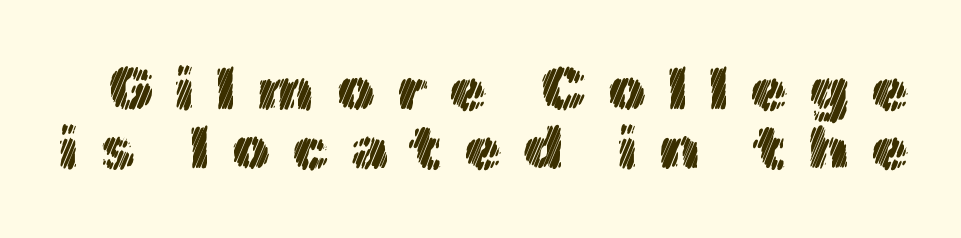
Q: Is the text italic (slanted)? A: No, it is upright.
Q: Is the text underlined? A: No.
Q: Is the spacing between letters normal or unusually wide? A: Unusually wide.
Q: Is the spacing between lines tight, normal or loose? A: Tight.
Q: Width (condensed, normal, or wide)? A: Normal.
Q: x-height? A: Medium.
Q: Monospaced? A: No.
